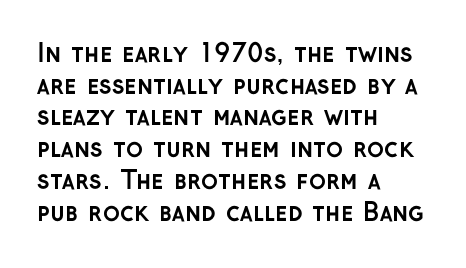
Short and long lines alike share a common starting point at left. The vertical gap from one line to the next is medium. Does the lettering tilt? It doesn't — this is upright. Underline: absent. The tracking reads as untouched default to a designer's eye. Chunky letters — that's bold for sure.
